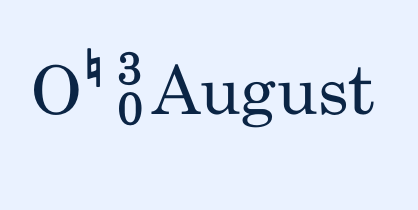
The image shows 67 px regular-weight, condensed sans-serif type, upright; set normal letter spacing, not underlined; low stroke contrast and a small x-height.
